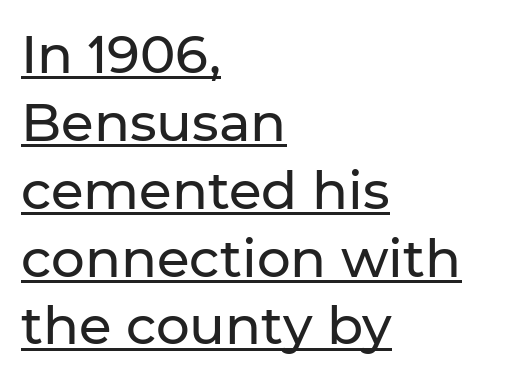
{"serif": "no", "italic": "no", "width": "normal", "stroke_contrast": "low", "x_height": "medium", "monospaced": "no", "underline": "yes", "align": "left", "line_spacing": "normal", "line_spacing_ratio": 1.28, "letter_spacing": "normal", "letter_spacing_em": 0.0, "glyph_px": 53}
